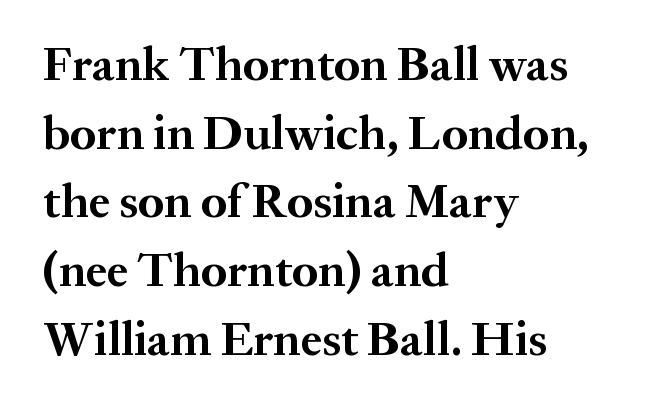
The image shows 48 px bold serif type, upright; set left-aligned, normal line spacing (1.43x), normal letter spacing, not underlined; medium stroke contrast and a medium x-height.
